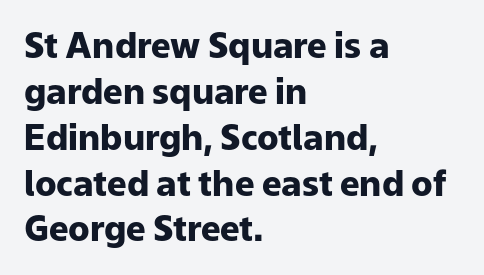
The image shows 35 px heavy sans-serif type, upright; set left-aligned, normal line spacing (1.31x), normal letter spacing, not underlined; low stroke contrast and a medium x-height.
